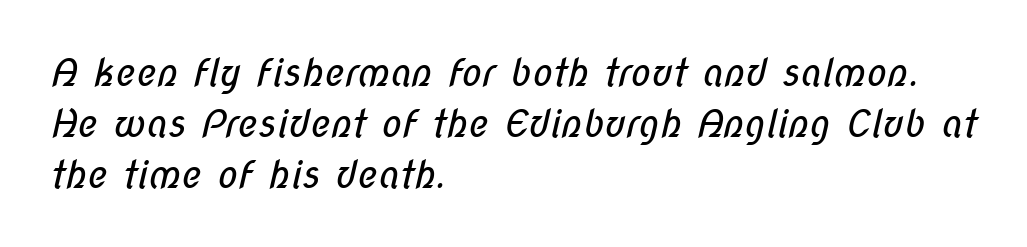
{"serif": "no", "bold": "no", "weight": "regular", "width": "condensed", "stroke_contrast": "low", "x_height": "medium", "monospaced": "no", "underline": "no", "align": "left", "line_spacing": "normal", "line_spacing_ratio": 1.34, "letter_spacing": "normal", "letter_spacing_em": 0.0, "glyph_px": 38}
